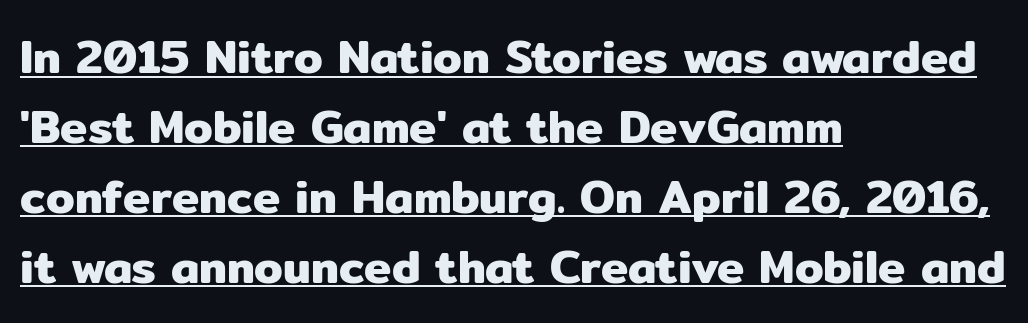
The image shows 46 px sans-serif type, upright; set left-aligned, normal line spacing (1.52x), normal letter spacing, underlined; low stroke contrast and a medium x-height.
